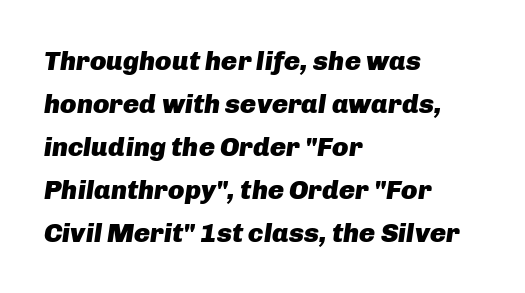
The image shows 27 px bold type, italic (leaning right); set left-aligned, normal line spacing (1.59x), normal letter spacing, not underlined.
